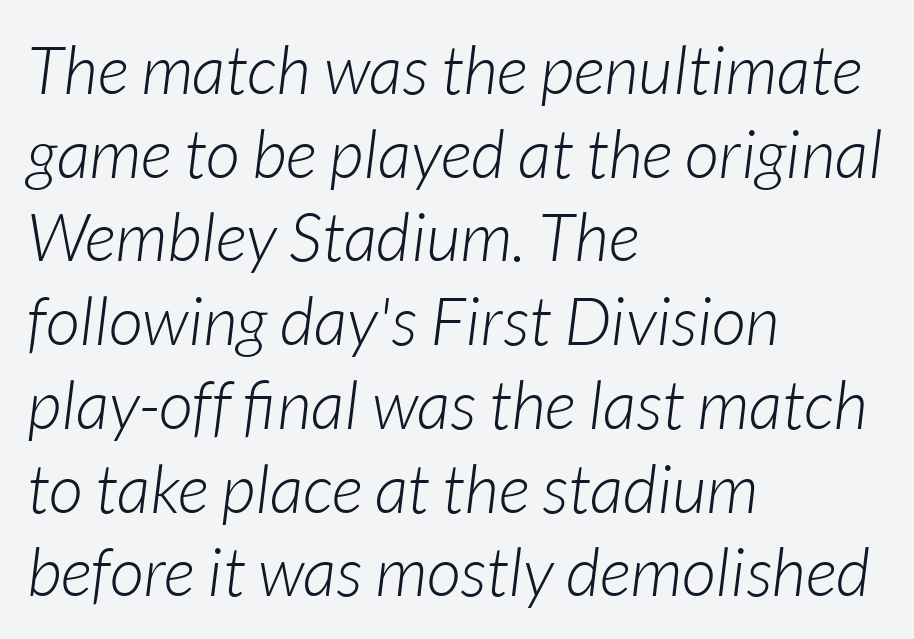
A classic flush-left, rag-right setting is used for this passage. Horizontal bands of white between lines are of average thickness. The tracking reads as untouched default to a designer's eye. This sample has the flowing, uneven cadence of proportional lettering.
